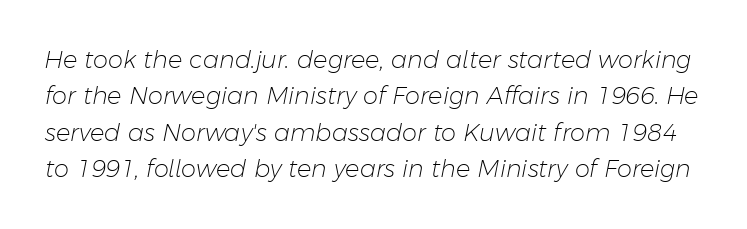
{"italic": "yes", "lean": "right", "slant_degrees": 11, "bold": "no", "underline": "no", "line_spacing": "normal", "line_spacing_ratio": 1.52, "letter_spacing": "normal", "letter_spacing_em": 0.0, "glyph_px": 24}
